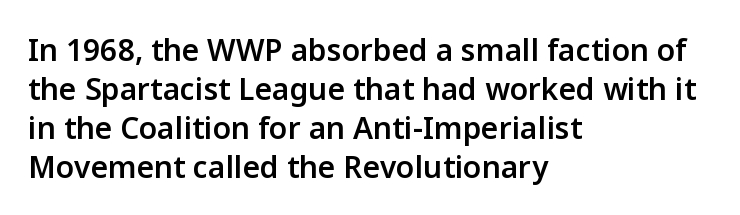
{"serif": "no", "italic": "no", "bold": "semi", "weight": "semibold", "width": "normal", "stroke_contrast": "low", "x_height": "medium", "monospaced": "no", "underline": "no", "align": "left", "line_spacing": "normal", "line_spacing_ratio": 1.3, "letter_spacing": "normal", "letter_spacing_em": 0.0, "glyph_px": 30}
